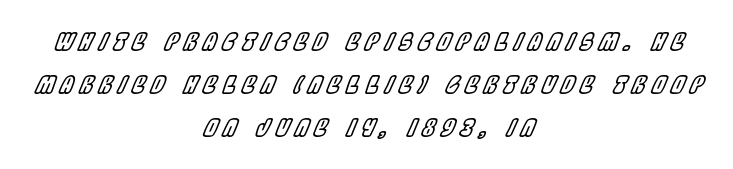
Layout note: lines centered. Quick note: underline off. Compared with ordinary roman type, these characters are visibly tilted. Inter-character spacing is expanded well beyond the font's built-in metrics.
